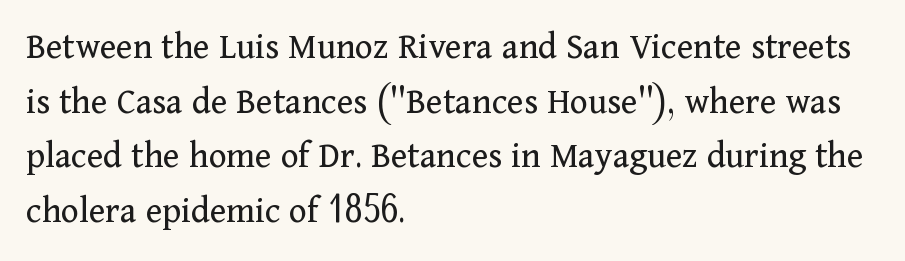
Q: Is the text bold? A: No.
Q: Is the text italic (slanted)? A: No, it is upright.
Q: Is the typeface a serif or a sans-serif typeface? A: Serif.
Q: Is the text underlined? A: No.
Q: How is the paragraph aligned? A: Left-aligned.
Q: Is the spacing between letters normal or unusually wide? A: Normal.
Q: Is the spacing between lines tight, normal or loose? A: Normal.
Q: Width (condensed, normal, or wide)? A: Normal.
Q: Stroke contrast? A: Medium.
Q: x-height? A: Medium.
Q: Monospaced? A: No.
